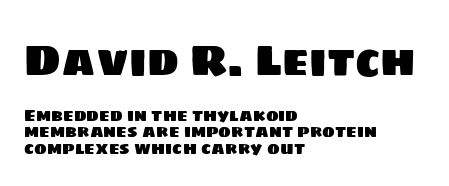
Q: Is the typeface a serif or a sans-serif typeface? A: Sans-serif.
Q: Is the text underlined? A: No.
Q: How is the paragraph aligned? A: Left-aligned.
Q: Is the spacing between letters normal or unusually wide? A: Normal.
Q: Is the spacing between lines tight, normal or loose? A: Tight.
Q: Which block of text is set in a larger size, the first (top) or the second (bottom)? A: The first (top) one.
Q: Width (condensed, normal, or wide)? A: Normal.
Q: Stroke contrast? A: Low.
Q: x-height? A: Large.
Q: Monospaced? A: No.
